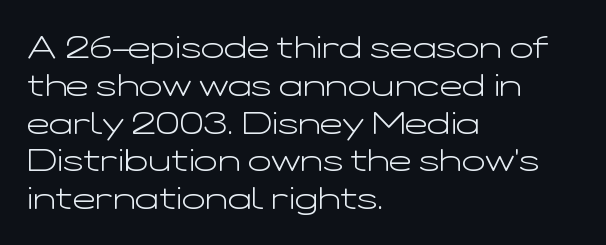
Check where the strokes stop: nothing finishes them off — pure sans. Is the stroke heavy? The answer is a plain regular-or-lighter. Characters follow at the spacing the type designer built in. The paragraph has a hard left edge and a soft right edge. Ordinary non-slanted type is in use. Looks like regular typesetting: each glyph gets only the width it needs.
